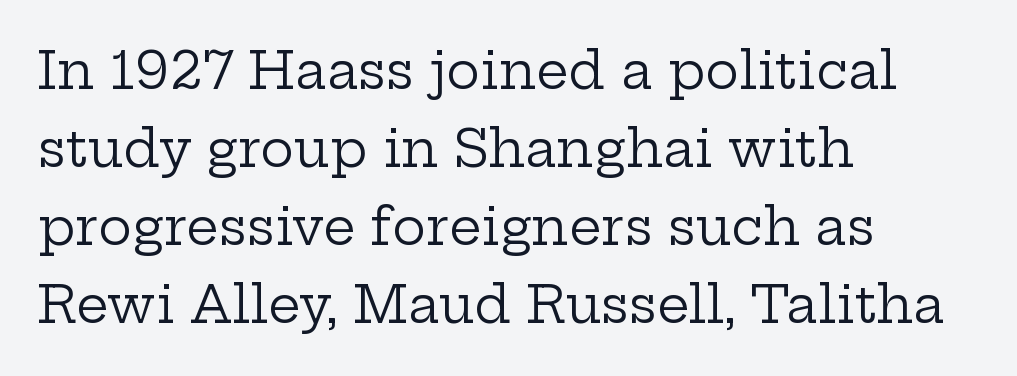
Q: Is the text bold? A: No.
Q: Is the text italic (slanted)? A: No, it is upright.
Q: Is the typeface a serif or a sans-serif typeface? A: Serif.
Q: Is the text underlined? A: No.
Q: How is the paragraph aligned? A: Left-aligned.
Q: Is the spacing between letters normal or unusually wide? A: Normal.
Q: Is the spacing between lines tight, normal or loose? A: Normal.
Q: Width (condensed, normal, or wide)? A: Wide.
Q: Stroke contrast? A: Low.
Q: x-height? A: Medium.
Q: Monospaced? A: No.
